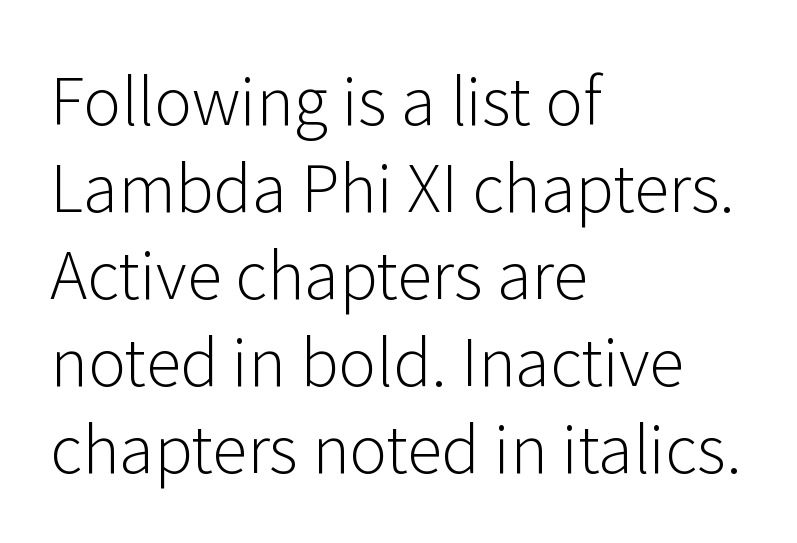
Q: Is the text bold? A: No.
Q: Is the text italic (slanted)? A: No, it is upright.
Q: Is the typeface a serif or a sans-serif typeface? A: Sans-serif.
Q: Is the text underlined? A: No.
Q: How is the paragraph aligned? A: Left-aligned.
Q: Is the spacing between letters normal or unusually wide? A: Normal.
Q: Is the spacing between lines tight, normal or loose? A: Normal.
Q: Width (condensed, normal, or wide)? A: Normal.
Q: Stroke contrast? A: Low.
Q: x-height? A: Medium.
Q: Monospaced? A: No.
